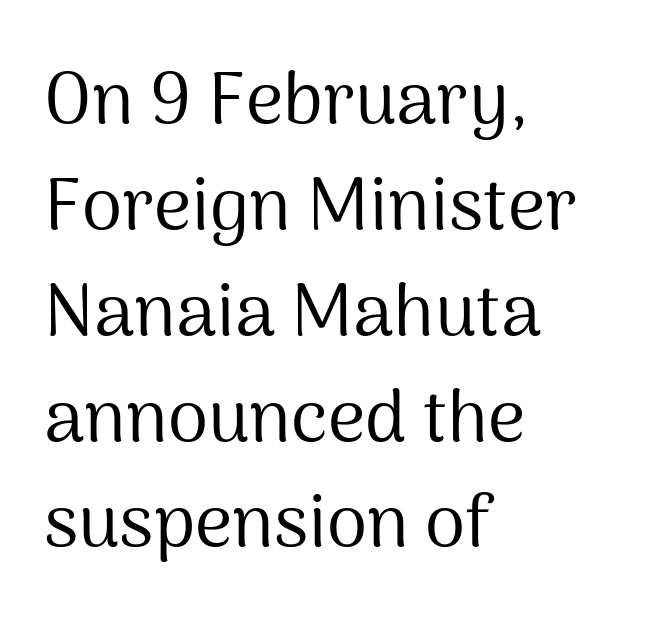
Q: Is the text bold? A: No.
Q: Is the text italic (slanted)? A: No, it is upright.
Q: Is the typeface a serif or a sans-serif typeface? A: Sans-serif.
Q: Is the text underlined? A: No.
Q: How is the paragraph aligned? A: Left-aligned.
Q: Is the spacing between letters normal or unusually wide? A: Normal.
Q: Is the spacing between lines tight, normal or loose? A: Normal.
Q: Width (condensed, normal, or wide)? A: Normal.
Q: Stroke contrast? A: Medium.
Q: x-height? A: Medium.
Q: Monospaced? A: No.
